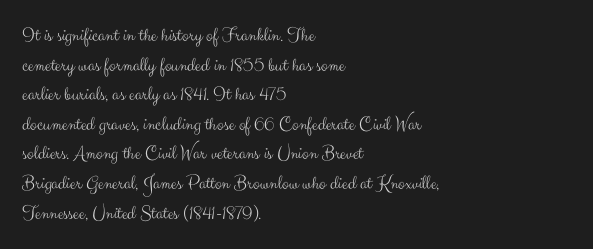
The image shows 20 px text type; set left-aligned, normal line spacing (1.48x), normal letter spacing, not underlined.
